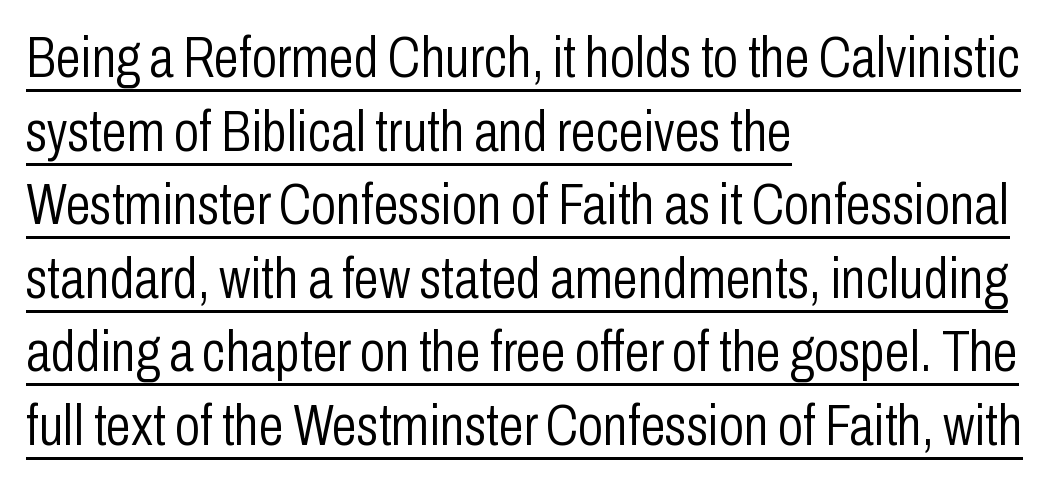
Q: Is the text bold? A: No.
Q: Is the text italic (slanted)? A: No, it is upright.
Q: Is the typeface a serif or a sans-serif typeface? A: Sans-serif.
Q: Is the text underlined? A: Yes.
Q: How is the paragraph aligned? A: Left-aligned.
Q: Is the spacing between letters normal or unusually wide? A: Normal.
Q: Is the spacing between lines tight, normal or loose? A: Normal.
Q: Width (condensed, normal, or wide)? A: Condensed.
Q: Stroke contrast? A: Low.
Q: x-height? A: Medium.
Q: Monospaced? A: No.
